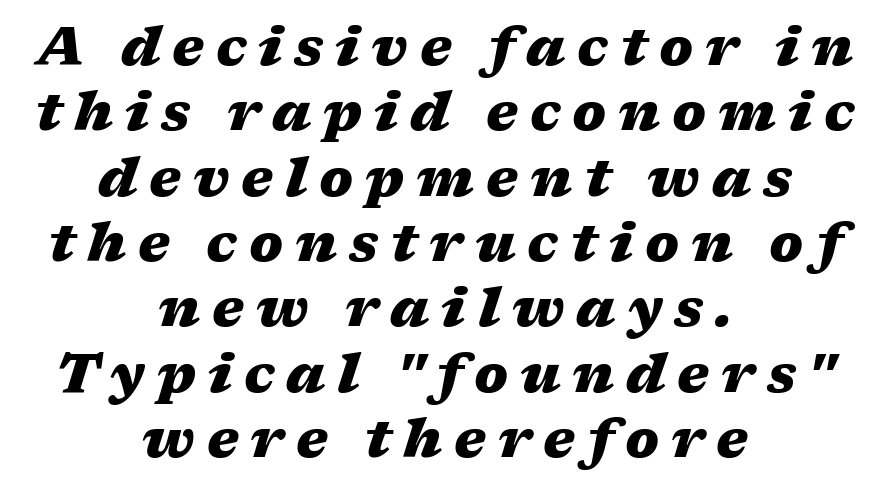
Rule under the text: the space is simply empty. Designer's note — italics engaged. Character widths vary here, with narrow letters taking less room than wide ones. Each word looks stretched out because of the extra space between its letters.
